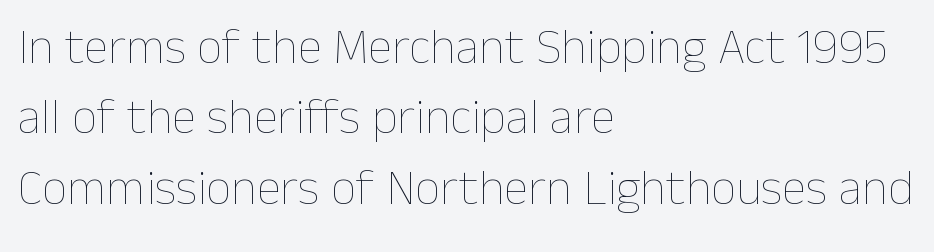
The image shows 50 px thin type, upright; set left-aligned, normal line spacing (1.41x), normal letter spacing, not underlined; low stroke contrast and a medium x-height.
